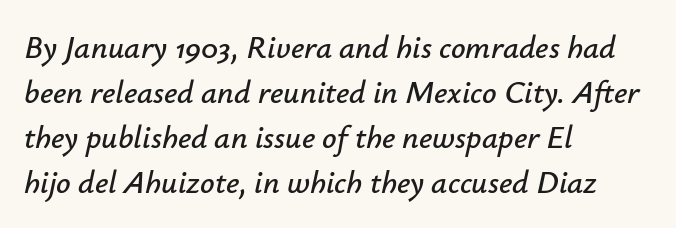
{"italic": "yes", "lean": "right", "slant_degrees": 12, "width": "normal", "stroke_contrast": "low", "x_height": "small", "monospaced": "no", "underline": "no", "align": "left", "line_spacing": "normal", "line_spacing_ratio": 1.41, "letter_spacing": "normal", "letter_spacing_em": 0.0, "glyph_px": 32}
